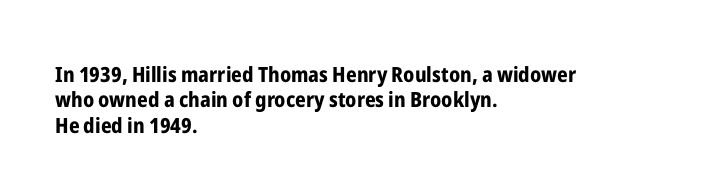
The gaps between neighbouring characters are ordinary and unremarkable. Heavy, bold letterforms. Posture: straight, roman, zero tilt. Caption: multi-line text, flush left, ragged right. Clear beneath every line of the passage.
